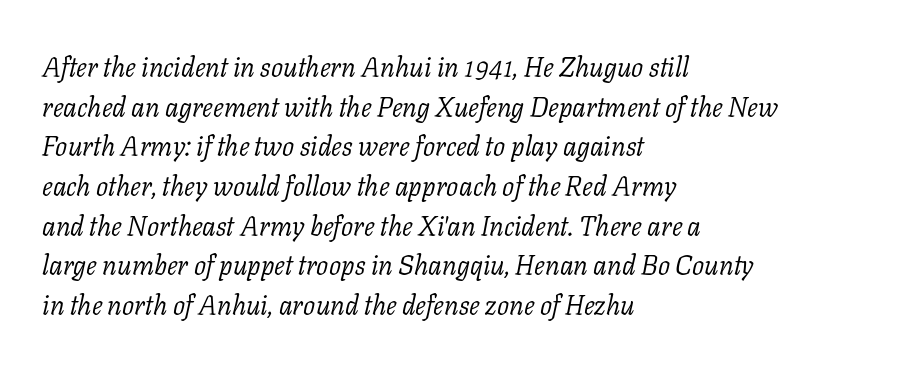
The image shows 27 px text type, italic (leaning right); set left-aligned, normal line spacing (1.47x), normal letter spacing, not underlined.
